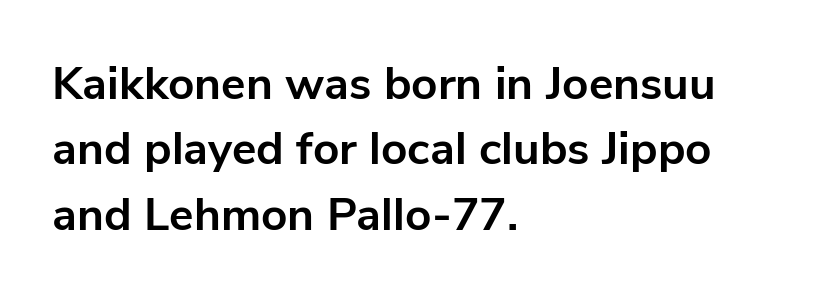
Weight: bold. Is there much room between lines? A standard amount, neither cramped nor airy. Nope, not italic — everything's standing straight. The rendering shows plain stroke endings on the letterforms — a sans-serif design.
